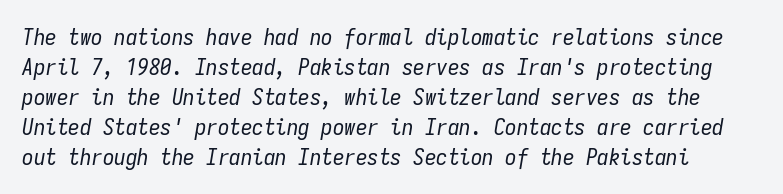
No word sits above an underline. The vertical gap from one line to the next is medium. The typesetting does not lean heavy: it is not bold. The rendering keeps characters at their native spacing. Posture: slanted.
